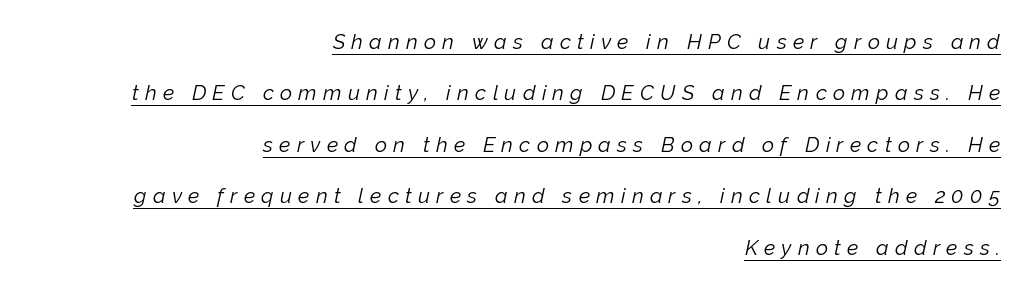
Q: Is the text bold? A: No.
Q: Is the text italic (slanted)? A: Yes, it leans right by about 12 degrees.
Q: Is the text underlined? A: Yes.
Q: How is the paragraph aligned? A: Right-aligned.
Q: Is the spacing between letters normal or unusually wide? A: Unusually wide.
Q: Is the spacing between lines tight, normal or loose? A: Loose.
